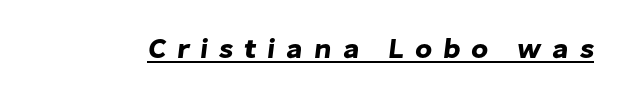
Q: Is the typeface a serif or a sans-serif typeface? A: Sans-serif.
Q: Is the text underlined? A: Yes.
Q: Is the spacing between letters normal or unusually wide? A: Unusually wide.
Q: Width (condensed, normal, or wide)? A: Normal.
Q: Stroke contrast? A: Low.
Q: x-height? A: Medium.
Q: Monospaced? A: No.
